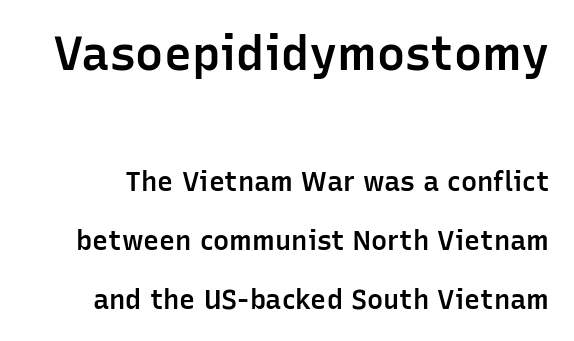
The image shows 47 px semibold sans-serif type, upright; set loose line spacing (2.18x), normal letter spacing, not underlined; the first (top) block is 1.74x larger; low stroke contrast and a medium x-height.
